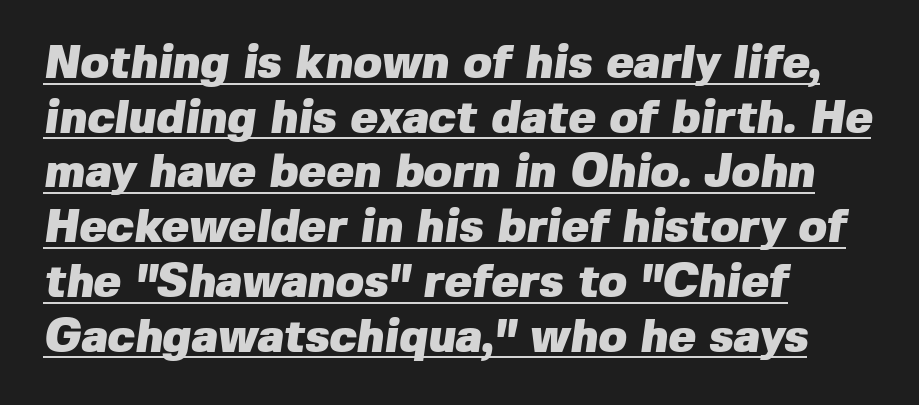
A typesetter would call this zero additional tracking. The ragged edge is on the right, which tells us the setting is flush left. Typographically, this falls in the sans-serif category. Character widths vary here, with narrow letters taking less room than wide ones. These characters rest on top of a visible drawn line.
